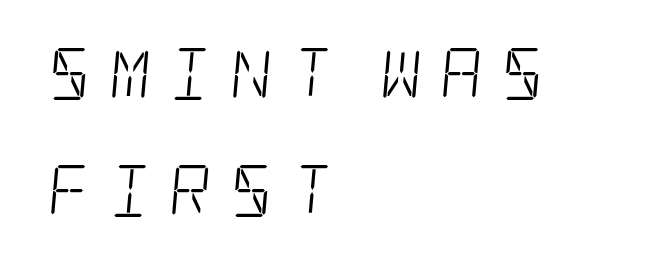
{"serif": "yes", "bold": "no", "weight": "light", "width": "condensed", "stroke_contrast": "low", "x_height": "large", "underline": "no", "align": "left", "line_spacing": "loose", "line_spacing_ratio": 2.25, "letter_spacing": "wide", "letter_spacing_em": 0.35, "glyph_px": 52}
